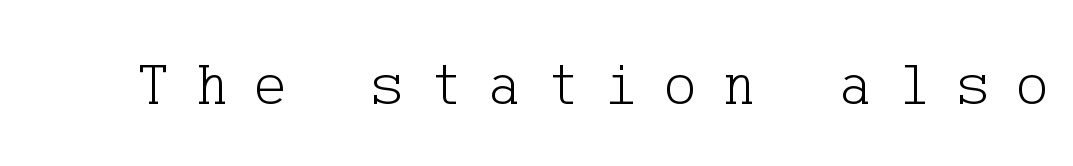
The specimen omits any rule beneath the text block's lines. How are the letters spaced? Widely, with obvious added tracking. Observe the serifs anchoring each vertical stroke in this sample. Heft: none added — not bold. Nope, not italic — everything's standing straight.
